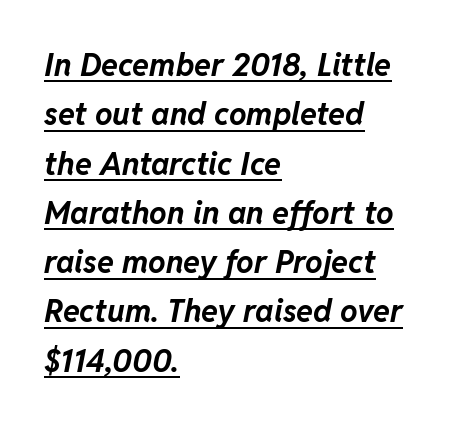
The image shows 31 px bold type, italic (leaning right); set left-aligned, normal line spacing (1.59x), normal letter spacing, underlined; low stroke contrast and a medium x-height.
